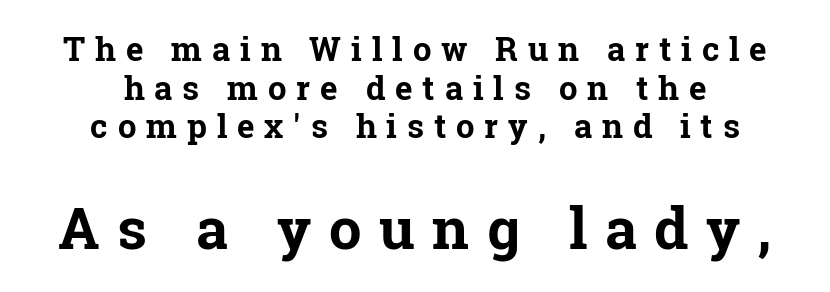
Strong, thick strokes mark this as bold type. No word sits above an underline. To sum up the face: it has serifs. Here the second block reads like a headline and the first like body copy.
